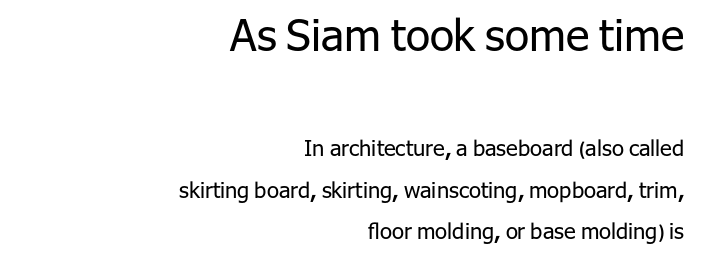
The image shows 44 px regular-weight sans-serif type, upright; set right-aligned, loose line spacing (1.9x), normal letter spacing, not underlined; the first (top) block is 2.0x larger; low stroke contrast and a medium x-height.
